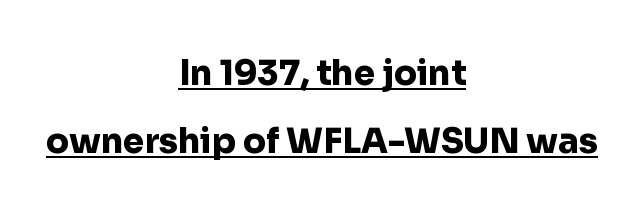
This rendering employs a face without finishing strokes, i.e., a sans-serif. Observe the ordinary spacing: letters are neighbours, not strangers. You can see a thin bar hugging the bottom of the glyphs. A great deal of white space separates one row of letters from the next.
